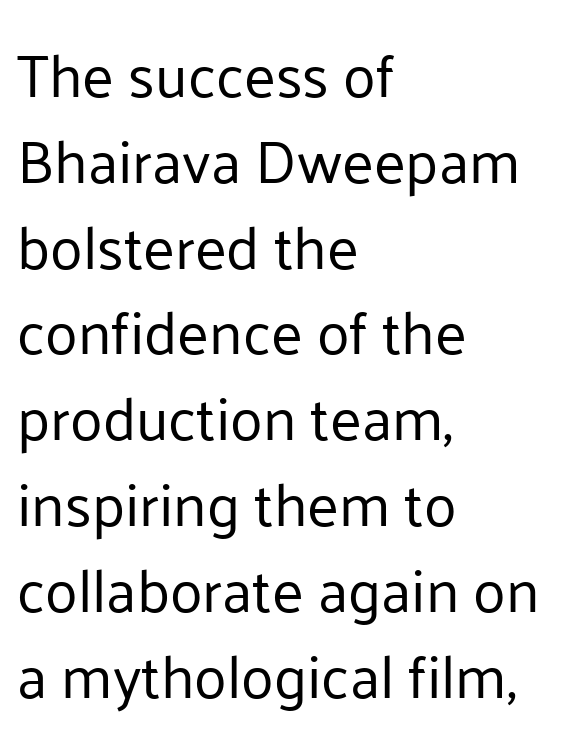
The image shows 60 px regular-weight sans-serif type, upright; set left-aligned, normal line spacing (1.43x), normal letter spacing, not underlined; low stroke contrast and a medium x-height.
